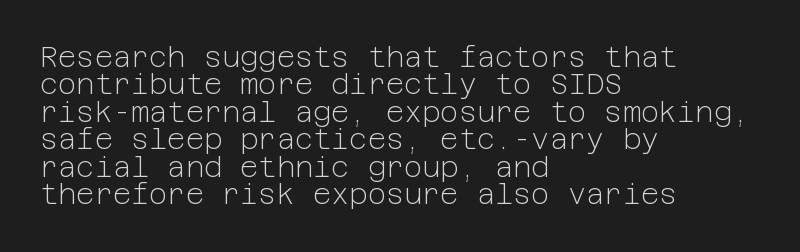
This rendering uses left alignment, leaving the right contour irregular. Type style note: lacks serifs. The vertical gap from one line to the next is small. Decoration check: the copy has no underline. In terms of letterspacing, this is plain default setting. Is there any slant? The stems are plumb.
